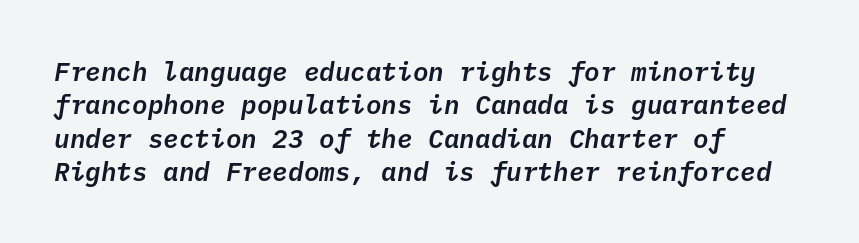
{"italic": "yes", "lean": "right", "slant_degrees": 10, "underline": "no", "align": "left", "line_spacing": "normal", "line_spacing_ratio": 1.28, "letter_spacing": "normal", "letter_spacing_em": 0.0, "glyph_px": 26}
